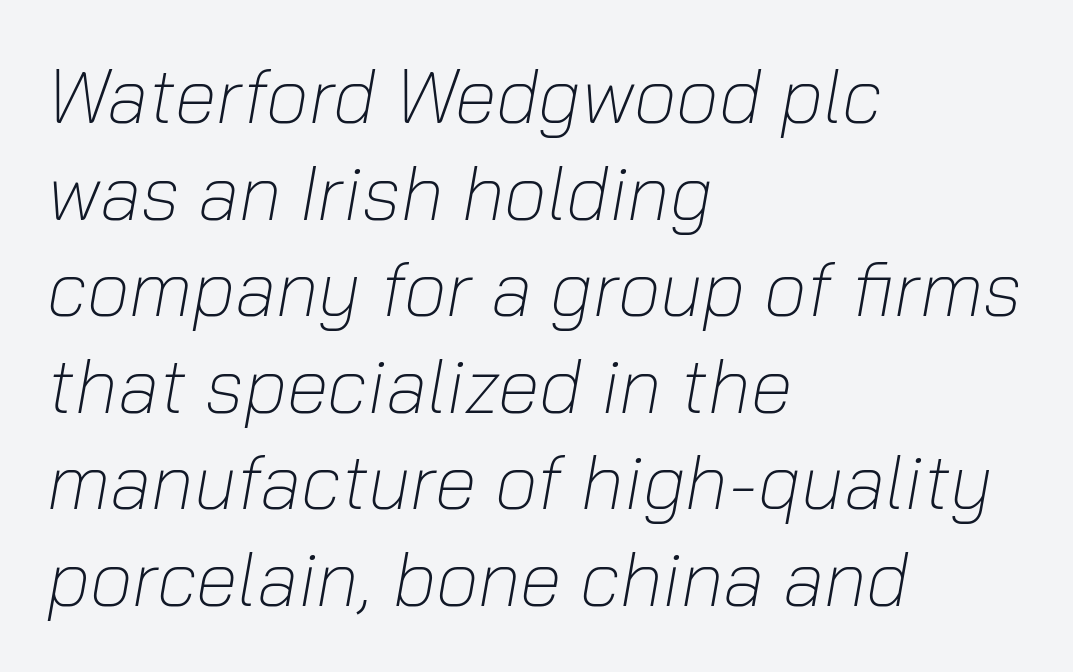
Q: Is the text bold? A: No.
Q: Is the text italic (slanted)? A: Yes, it leans right by about 10 degrees.
Q: Is the text underlined? A: No.
Q: How is the paragraph aligned? A: Left-aligned.
Q: Is the spacing between letters normal or unusually wide? A: Normal.
Q: Is the spacing between lines tight, normal or loose? A: Normal.
Q: Width (condensed, normal, or wide)? A: Normal.
Q: Stroke contrast? A: Low.
Q: x-height? A: Medium.
Q: Monospaced? A: No.
